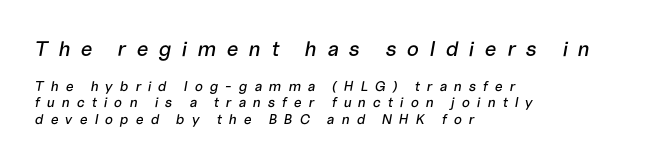
Q: Is the text italic (slanted)? A: Yes, it leans right by about 10 degrees.
Q: Is the text underlined? A: No.
Q: How is the paragraph aligned? A: Left-aligned.
Q: Is the spacing between letters normal or unusually wide? A: Unusually wide.
Q: Which block of text is set in a larger size, the first (top) or the second (bottom)? A: The first (top) one.
